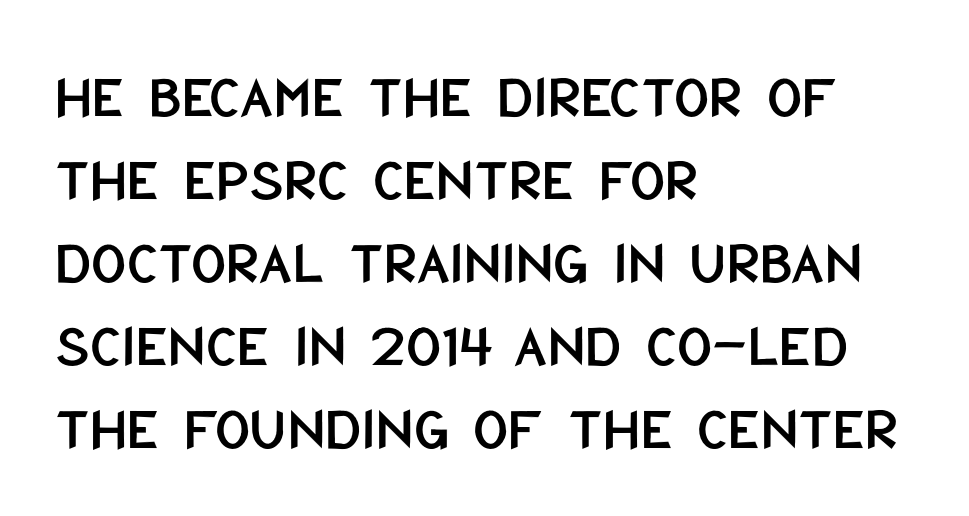
{"serif": "no", "italic": "no", "width": "condensed", "stroke_contrast": "low", "x_height": "large", "monospaced": "no", "underline": "no", "align": "left", "line_spacing": "normal", "line_spacing_ratio": 1.36, "letter_spacing": "normal", "letter_spacing_em": 0.0, "glyph_px": 61}
